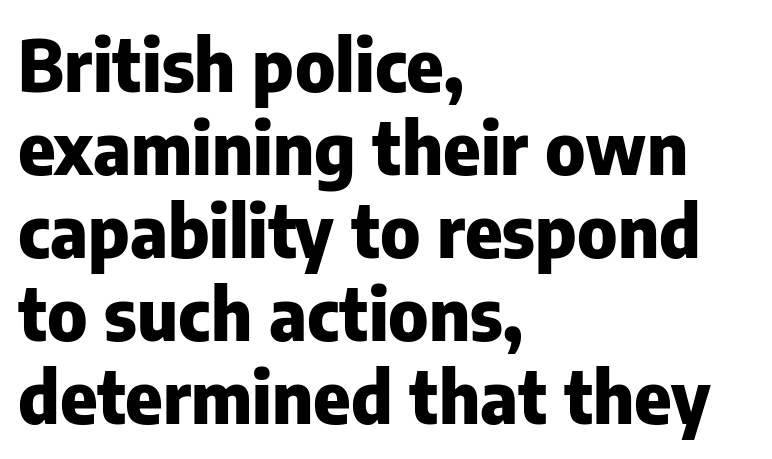
Varying glyph widths throughout — classic text-font behaviour. Notice how thick the strokes are: this is what a full bold looks like. Look at the tracking — it's just the regular setting, nothing added. Teacher's note: observe the even left margin — that is flush-left alignment. Nope, no serifs anywhere on these letters. Italic? Not at all — the glyphs are vertical.
